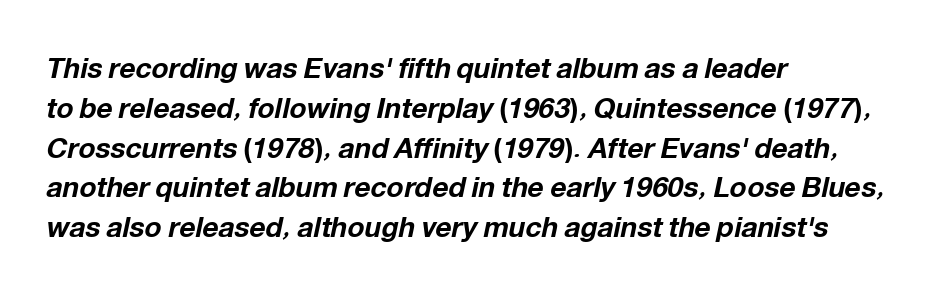
Q: Is the text bold? A: Yes.
Q: Is the text italic (slanted)? A: Yes, it leans right by about 12 degrees.
Q: Is the text underlined? A: No.
Q: How is the paragraph aligned? A: Left-aligned.
Q: Is the spacing between letters normal or unusually wide? A: Normal.
Q: Is the spacing between lines tight, normal or loose? A: Normal.
Q: Width (condensed, normal, or wide)? A: Normal.
Q: Stroke contrast? A: Low.
Q: x-height? A: Medium.
Q: Monospaced? A: No.
